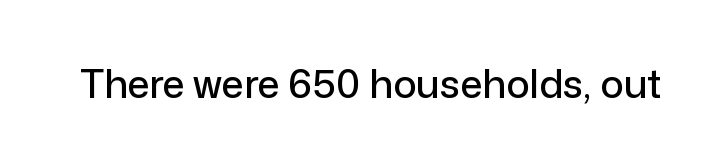
{"serif": "no", "italic": "no", "width": "normal", "stroke_contrast": "low", "x_height": "medium", "monospaced": "no", "underline": "no", "letter_spacing": "normal", "letter_spacing_em": 0.0, "glyph_px": 39}
